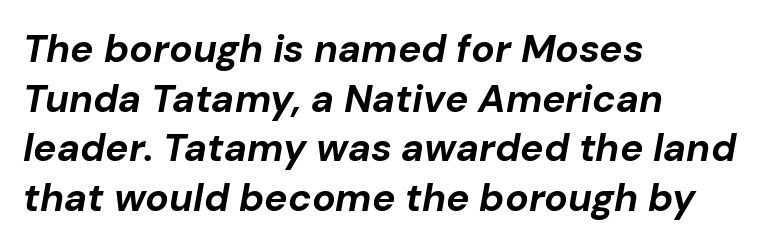
The image shows 39 px bold type, italic (leaning right); set left-aligned, normal line spacing (1.27x), normal letter spacing, not underlined; low stroke contrast and a medium x-height.
